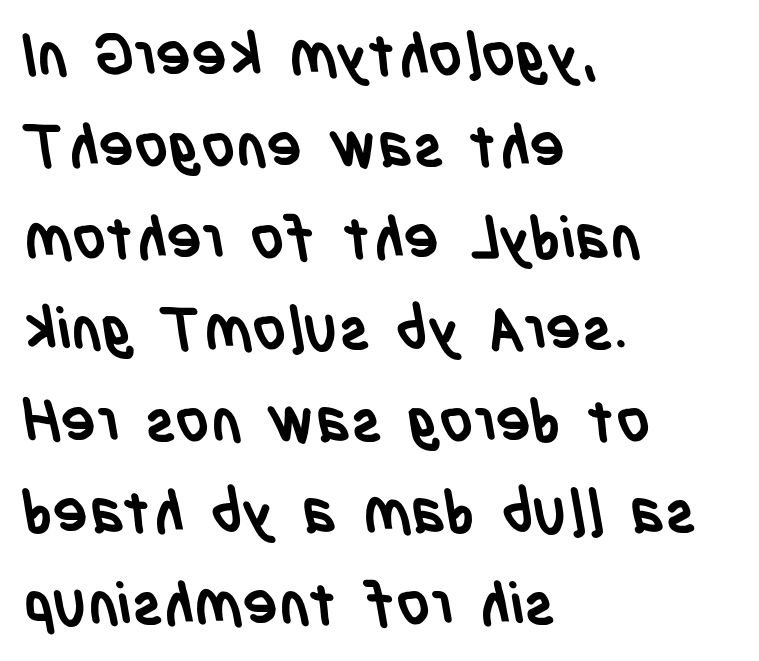
{"serif": "no", "bold": "yes", "weight": "semibold", "width": "condensed", "stroke_contrast": "low", "x_height": "large", "monospaced": "no", "underline": "no", "align": "left", "line_spacing": "normal", "line_spacing_ratio": 1.55, "letter_spacing": "normal", "letter_spacing_em": 0.0, "glyph_px": 59}
